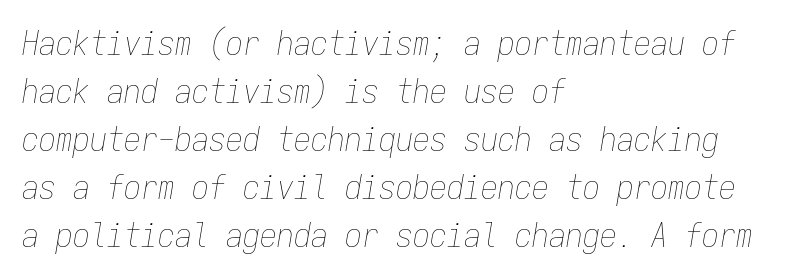
The image shows 34 px thin, condensed type, italic (leaning right), monospaced; set left-aligned, normal line spacing (1.41x), normal letter spacing, not underlined; low stroke contrast and a medium x-height.
